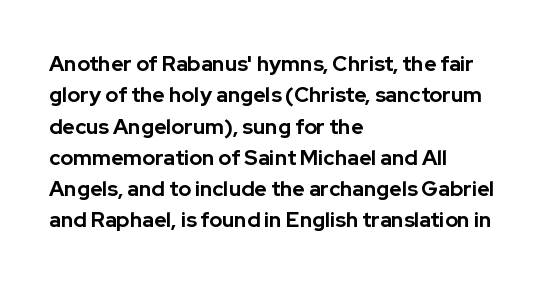
{"italic": "no", "bold": "yes", "underline": "no", "align": "left", "line_spacing": "normal", "line_spacing_ratio": 1.49, "letter_spacing": "normal", "letter_spacing_em": 0.0, "glyph_px": 21}
